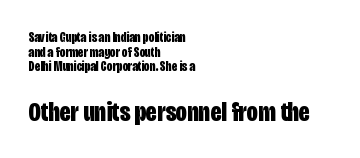
Q: Is the text bold? A: Yes.
Q: Is the text italic (slanted)? A: No, it is upright.
Q: Is the typeface a serif or a sans-serif typeface? A: Sans-serif.
Q: Is the text underlined? A: No.
Q: How is the paragraph aligned? A: Left-aligned.
Q: Is the spacing between letters normal or unusually wide? A: Normal.
Q: Is the spacing between lines tight, normal or loose? A: Tight.
Q: Which block of text is set in a larger size, the first (top) or the second (bottom)? A: The second (bottom) one.
Q: Width (condensed, normal, or wide)? A: Condensed.
Q: Stroke contrast? A: Low.
Q: x-height? A: Large.
Q: Monospaced? A: No.
